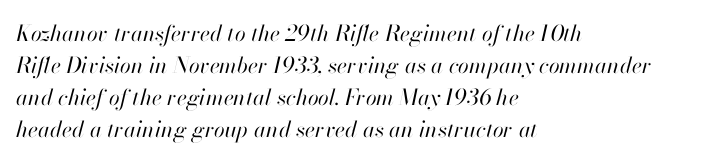
Q: Is the text bold? A: No.
Q: Is the text italic (slanted)? A: Yes, it leans right by about 13 degrees.
Q: Is the text underlined? A: No.
Q: How is the paragraph aligned? A: Left-aligned.
Q: Is the spacing between letters normal or unusually wide? A: Normal.
Q: Is the spacing between lines tight, normal or loose? A: Normal.
